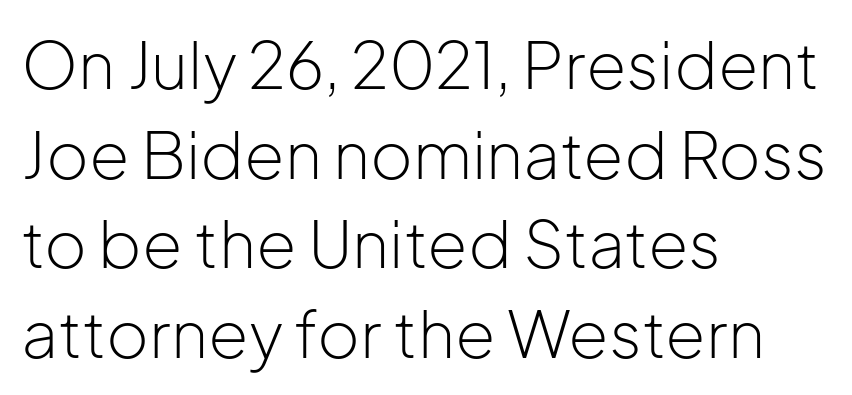
The image shows 65 px light sans-serif type, upright; set left-aligned, normal line spacing (1.38x), normal letter spacing, not underlined; low stroke contrast and a medium x-height.
